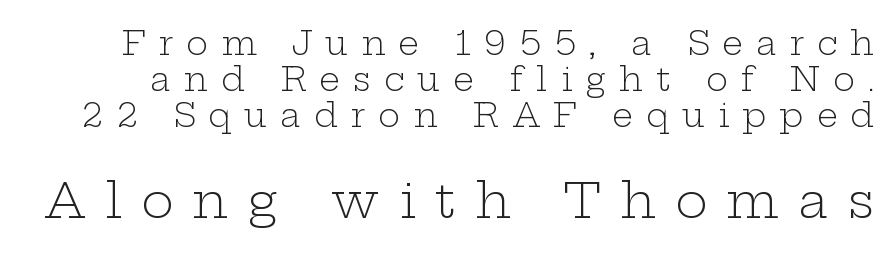
{"serif": "yes", "italic": "no", "bold": "no", "weight": "light", "width": "wide", "stroke_contrast": "low", "x_height": "medium", "monospaced": "no", "underline": "no", "line_spacing": "tight", "line_spacing_ratio": 1.09, "letter_spacing": "wide", "letter_spacing_em": 0.39, "larger_block": "second", "size_ratio": 1.48, "glyph_px": 49}
